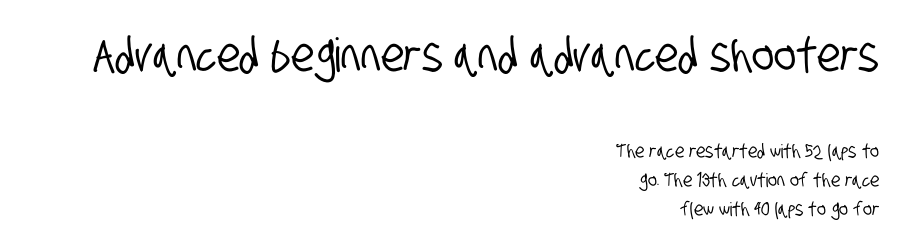
Q: Is the typeface a serif or a sans-serif typeface? A: Sans-serif.
Q: Is the text underlined? A: No.
Q: How is the paragraph aligned? A: Right-aligned.
Q: Is the spacing between letters normal or unusually wide? A: Normal.
Q: Is the spacing between lines tight, normal or loose? A: Normal.
Q: Which block of text is set in a larger size, the first (top) or the second (bottom)? A: The first (top) one.
Q: Width (condensed, normal, or wide)? A: Condensed.
Q: Stroke contrast? A: Low.
Q: x-height? A: Large.
Q: Monospaced? A: No.
